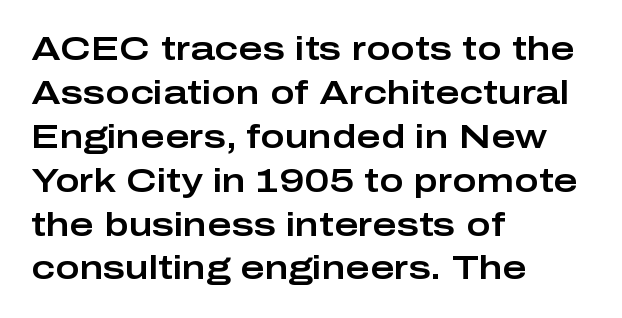
{"serif": "no", "italic": "no", "width": "wide", "stroke_contrast": "low", "x_height": "medium", "monospaced": "no", "underline": "no", "align": "left", "line_spacing": "normal", "line_spacing_ratio": 1.33, "letter_spacing": "normal", "letter_spacing_em": 0.0, "glyph_px": 33}
